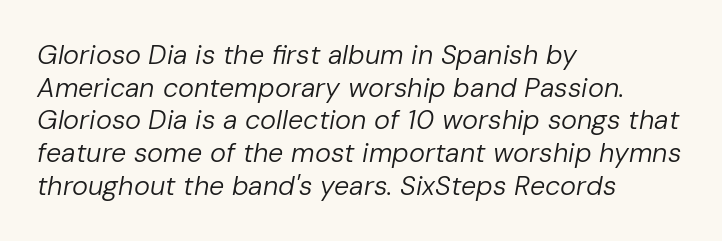
Designer's note — italics engaged. A typesetter would call this zero additional tracking. The passage shown is not bold in any degree. These lines stack with their left ends in a neat column. Clear beneath every line of the passage.
